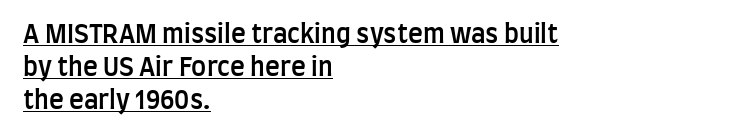
{"italic": "no", "bold": "semi", "underline": "yes", "align": "left", "line_spacing": "normal", "line_spacing_ratio": 1.33, "letter_spacing": "normal", "letter_spacing_em": 0.0, "glyph_px": 25}
